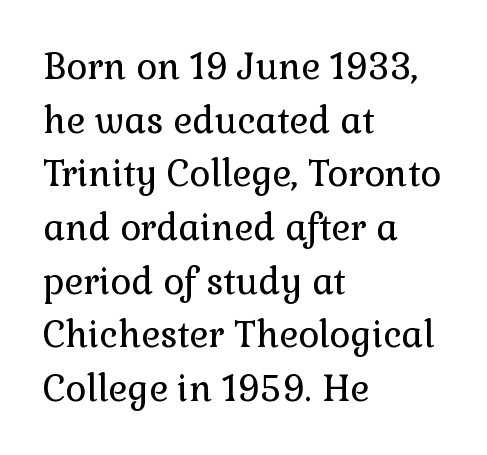
Q: Is the text bold? A: No.
Q: Is the text italic (slanted)? A: No, it is upright.
Q: Is the typeface a serif or a sans-serif typeface? A: Serif.
Q: Is the text underlined? A: No.
Q: How is the paragraph aligned? A: Left-aligned.
Q: Is the spacing between letters normal or unusually wide? A: Normal.
Q: Is the spacing between lines tight, normal or loose? A: Normal.
Q: Width (condensed, normal, or wide)? A: Normal.
Q: Stroke contrast? A: Low.
Q: x-height? A: Medium.
Q: Monospaced? A: No.
